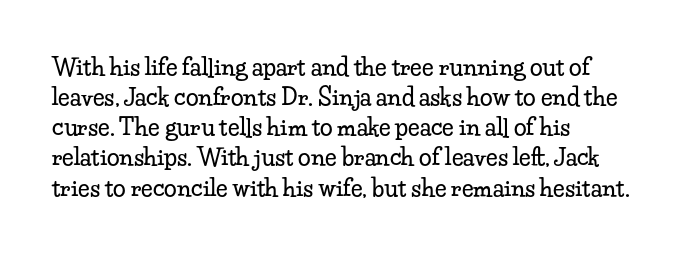
The image shows 23 px text type, upright; set left-aligned, normal line spacing (1.31x), normal letter spacing, not underlined.
